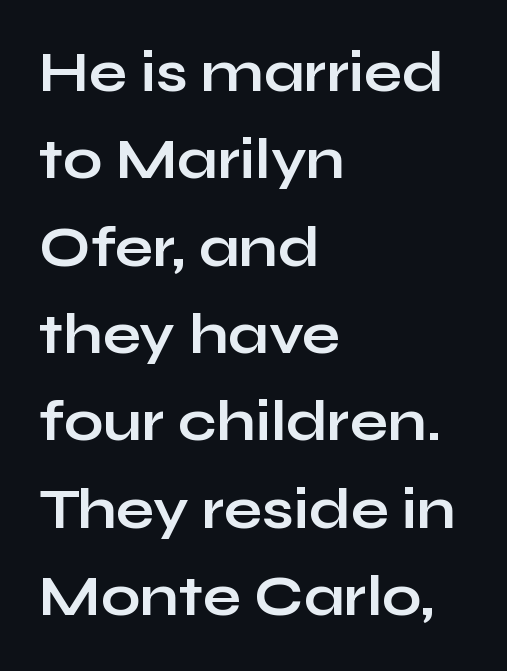
The image shows 56 px bold, wide sans-serif type, upright; set left-aligned, normal line spacing (1.56x), normal letter spacing, not underlined; low stroke contrast and a medium x-height.
